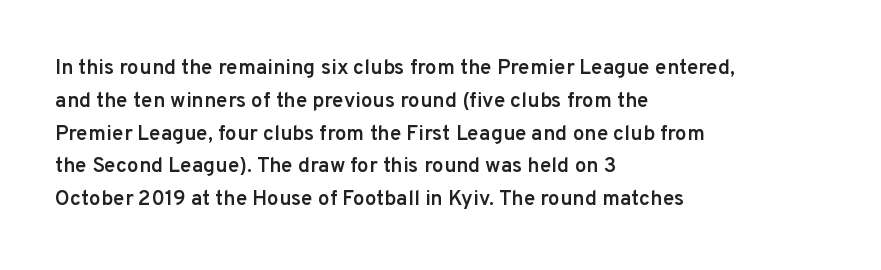
Q: Is the text bold? A: Semi-bold.
Q: Is the text italic (slanted)? A: No, it is upright.
Q: Is the text underlined? A: No.
Q: How is the paragraph aligned? A: Left-aligned.
Q: Is the spacing between letters normal or unusually wide? A: Normal.
Q: Is the spacing between lines tight, normal or loose? A: Normal.
